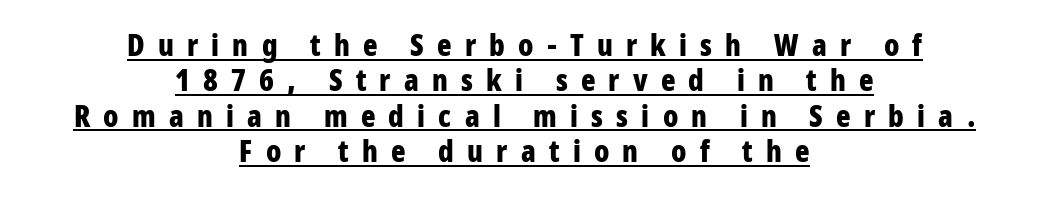
{"serif": "no", "italic": "no", "bold": "yes", "weight": "bold", "width": "condensed", "stroke_contrast": "low", "x_height": "medium", "monospaced": "no", "underline": "yes", "align": "center", "line_spacing_ratio": 1.18, "letter_spacing": "wide", "letter_spacing_em": 0.44, "glyph_px": 30}
